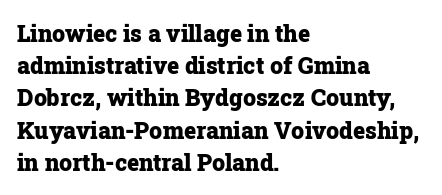
Q: Is the text bold? A: Yes.
Q: Is the text italic (slanted)? A: No, it is upright.
Q: Is the text underlined? A: No.
Q: How is the paragraph aligned? A: Left-aligned.
Q: Is the spacing between letters normal or unusually wide? A: Normal.
Q: Is the spacing between lines tight, normal or loose? A: Normal.
